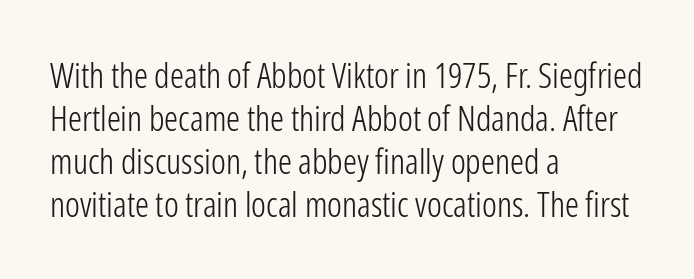
{"serif": "no", "italic": "no", "bold": "no", "weight": "light", "width": "condensed", "stroke_contrast": "low", "x_height": "medium", "monospaced": "no", "underline": "no", "align": "left", "line_spacing_ratio": 1.23, "letter_spacing": "normal", "letter_spacing_em": 0.0, "glyph_px": 35}
